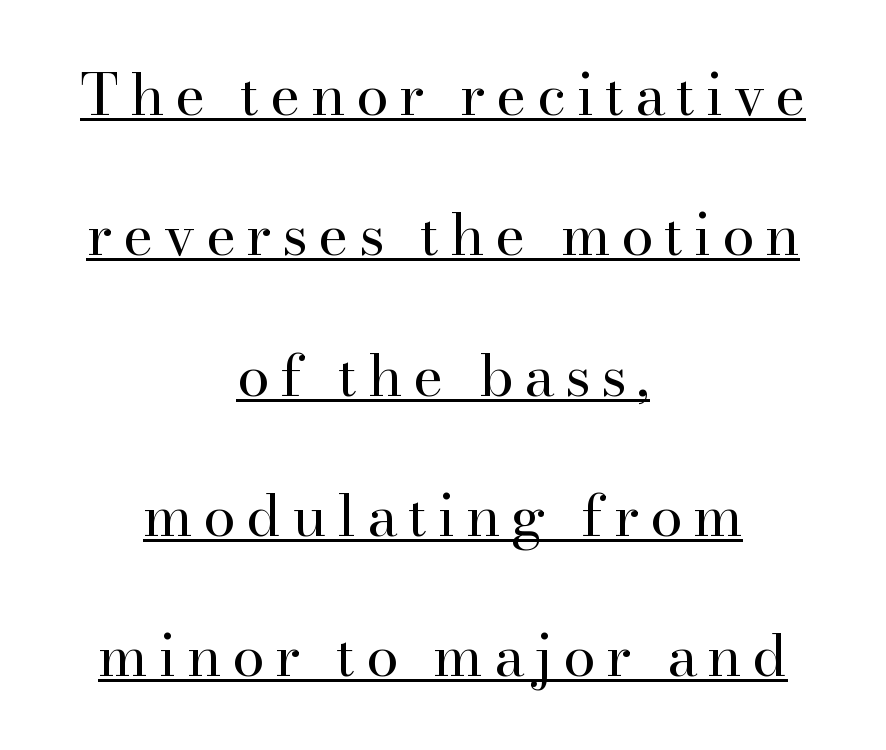
{"serif": "yes", "italic": "no", "bold": "no", "weight": "regular", "width": "normal", "stroke_contrast": "high", "x_height": "small", "monospaced": "no", "underline": "yes", "align": "center", "line_spacing": "loose", "line_spacing_ratio": 2.42, "glyph_px": 58}
